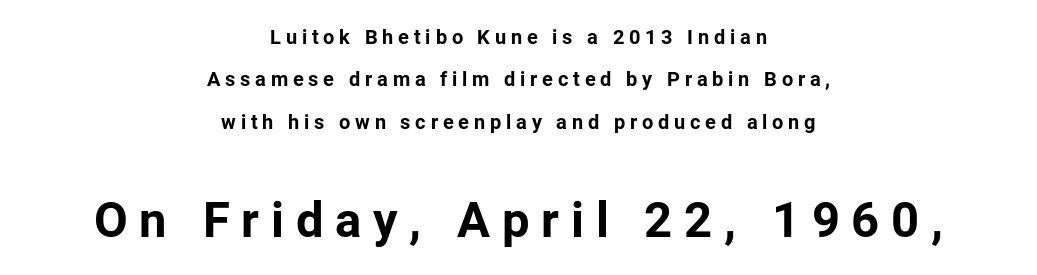
Q: Is the text bold? A: Yes.
Q: Is the text italic (slanted)? A: No, it is upright.
Q: Is the typeface a serif or a sans-serif typeface? A: Sans-serif.
Q: Is the text underlined? A: No.
Q: How is the paragraph aligned? A: Centered.
Q: Is the spacing between letters normal or unusually wide? A: Unusually wide.
Q: Is the spacing between lines tight, normal or loose? A: Loose.
Q: Which block of text is set in a larger size, the first (top) or the second (bottom)? A: The second (bottom) one.
Q: Width (condensed, normal, or wide)? A: Normal.
Q: Stroke contrast? A: Low.
Q: x-height? A: Medium.
Q: Monospaced? A: No.
